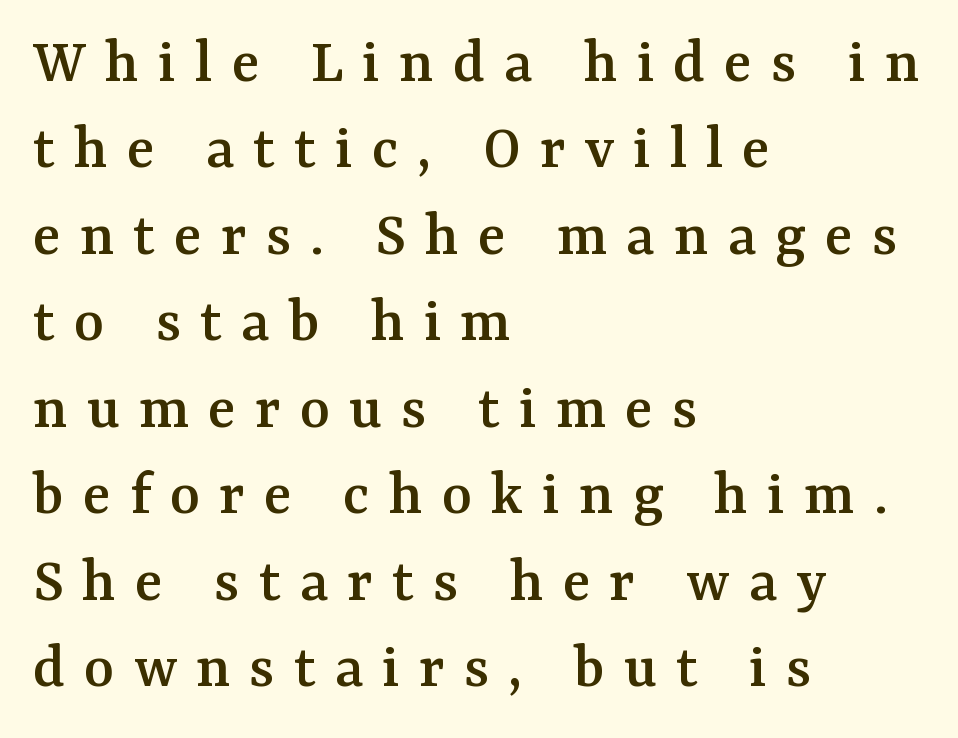
The image shows 65 px serif type, upright; set left-aligned, normal line spacing (1.33x), unusually wide letter spacing (+0.29 em), not underlined; medium stroke contrast and a medium x-height.
